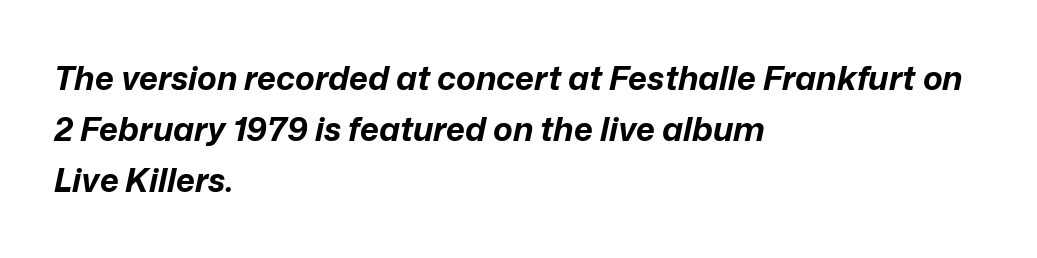
In terms of weight, the rendering is a true, heavy bold. The space directly below the letters is spotless. Caption: standard tracking, unaltered. The space between consecutive lines is moderate. The letters advance in unequal steps, a hallmark of proportional type.
